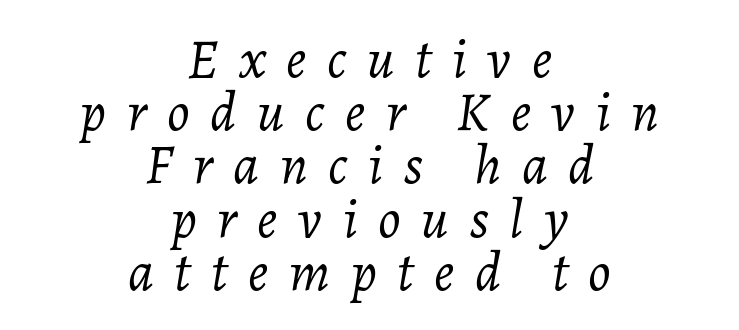
The image shows 56 px light type, italic (leaning right); set centered, tight line spacing (0.95x), unusually wide letter spacing (+0.37 em), not underlined; low stroke contrast and a medium x-height.
